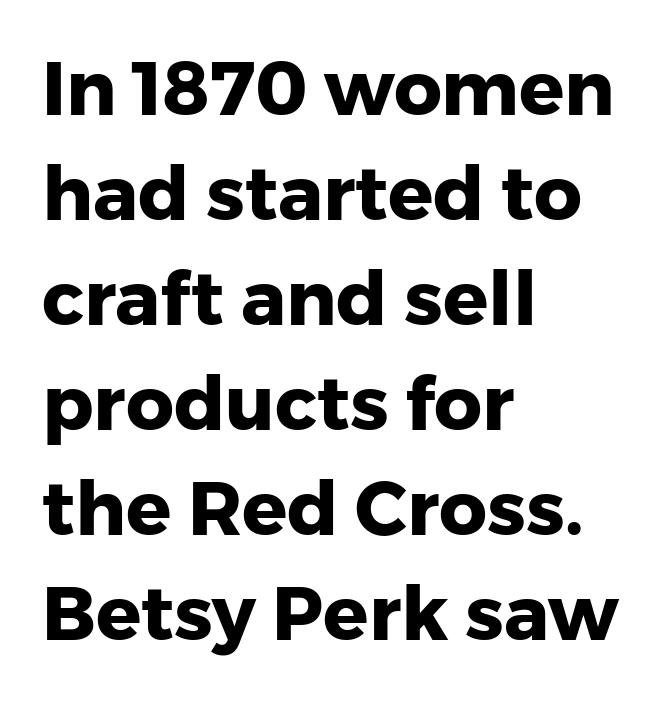
The font is running at its bold setting. Bare-footed words on every line. The characters display no serif detailing; their extremities are plain. Students, observe: this is what conventionally led text looks like. Note the varied advance widths — an 'i' is clearly narrower than an 'm'.
